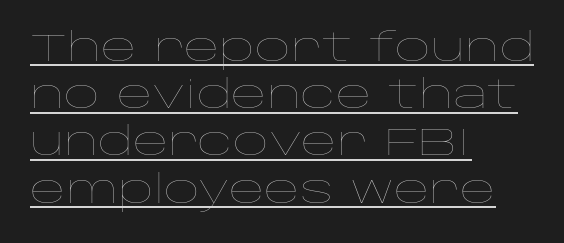
{"italic": "no", "bold": "no", "weight": "thin", "width": "wide", "stroke_contrast": "low", "x_height": "large", "monospaced": "no", "underline": "yes", "align": "left", "line_spacing_ratio": 1.21, "letter_spacing": "normal", "letter_spacing_em": 0.0, "glyph_px": 39}
